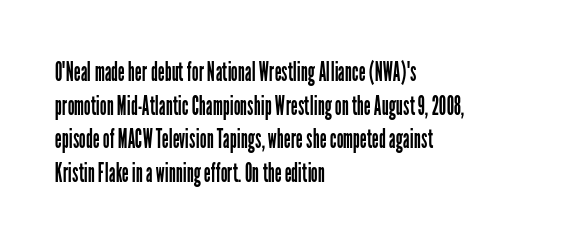
Whoever set this chose a conventional vertical rhythm. Each stroke keeps to a modest, everyday thickness or less. Is there any slant? The stems are plumb. Any mark beneath the type? The region is blank. Horizontal alignment here is leftward, the default for most running prose.
